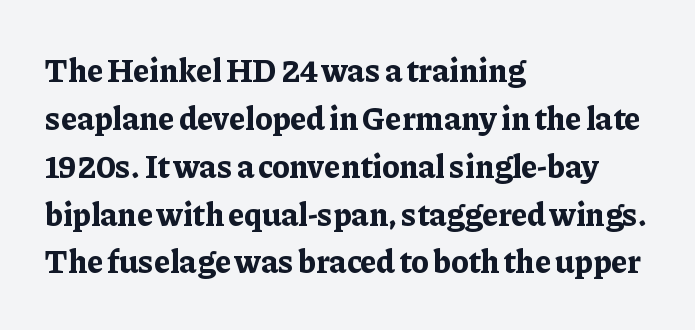
Chunky letters — that's bold for sure. Unlike italic type, these characters show no tilt at all. Proportional: the letters do not fall into vertical columns. Is there much room between lines? A standard amount, neither cramped nor airy.
